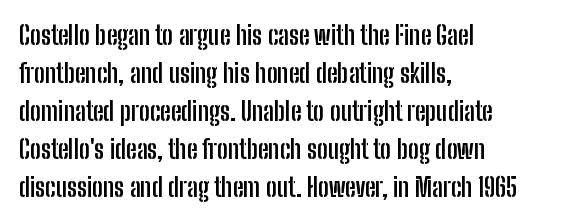
Horizontal alignment here is leftward, the default for most running prose. Nothing unusual about the tracking: characters are spaced as the font intends. Students, observe: this is what conventionally led text looks like. Does the lettering tilt? It doesn't — this is upright.
